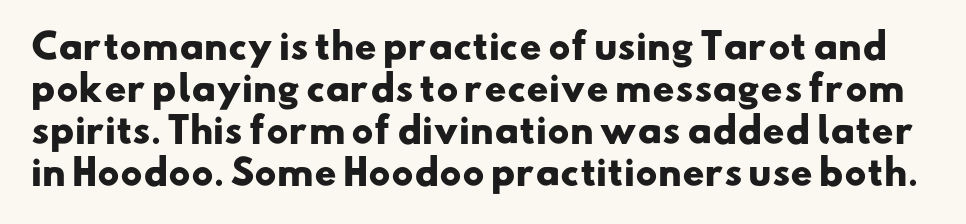
Nobody drew a line under any word here. This sample has the flowing, uneven cadence of proportional lettering. This sample uses a sans-serif face. The letters sit at their default tracking, neither squeezed nor spread.
